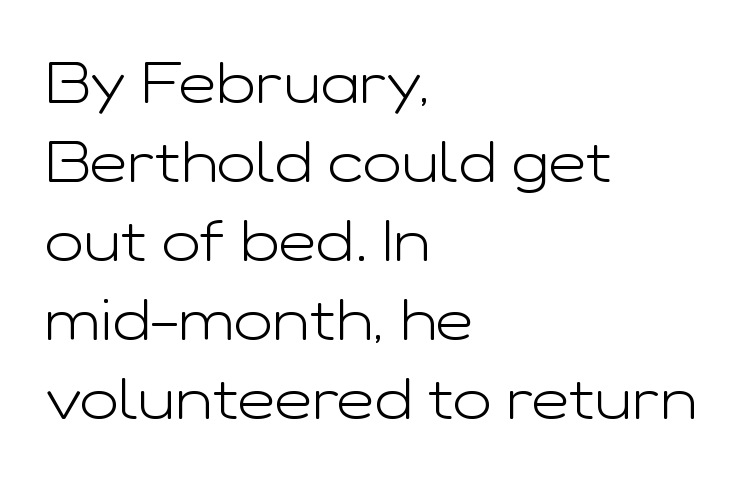
{"serif": "no", "italic": "no", "bold": "no", "weight": "light", "width": "wide", "stroke_contrast": "low", "x_height": "medium", "monospaced": "no", "underline": "no", "align": "left", "line_spacing": "normal", "line_spacing_ratio": 1.36, "letter_spacing": "normal", "letter_spacing_em": 0.0, "glyph_px": 58}
